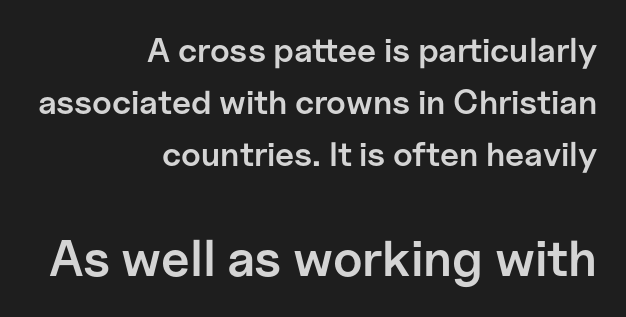
Q: Is the text bold? A: Semi-bold.
Q: Is the text italic (slanted)? A: No, it is upright.
Q: Is the typeface a serif or a sans-serif typeface? A: Sans-serif.
Q: Is the text underlined? A: No.
Q: How is the paragraph aligned? A: Right-aligned.
Q: Is the spacing between letters normal or unusually wide? A: Normal.
Q: Is the spacing between lines tight, normal or loose? A: Normal.
Q: Which block of text is set in a larger size, the first (top) or the second (bottom)? A: The second (bottom) one.
Q: Width (condensed, normal, or wide)? A: Normal.
Q: Stroke contrast? A: Low.
Q: x-height? A: Medium.
Q: Monospaced? A: No.
